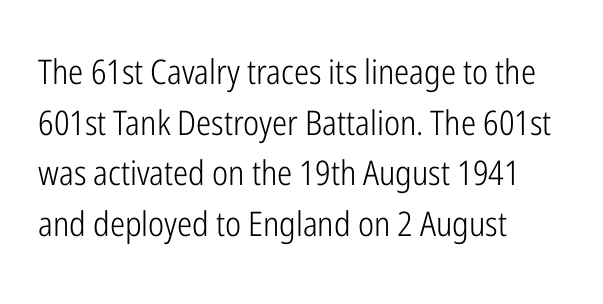
Q: Is the text bold? A: No.
Q: Is the text italic (slanted)? A: No, it is upright.
Q: Is the typeface a serif or a sans-serif typeface? A: Sans-serif.
Q: Is the text underlined? A: No.
Q: How is the paragraph aligned? A: Left-aligned.
Q: Is the spacing between letters normal or unusually wide? A: Normal.
Q: Is the spacing between lines tight, normal or loose? A: Normal.
Q: Width (condensed, normal, or wide)? A: Condensed.
Q: Stroke contrast? A: Low.
Q: x-height? A: Medium.
Q: Monospaced? A: No.
